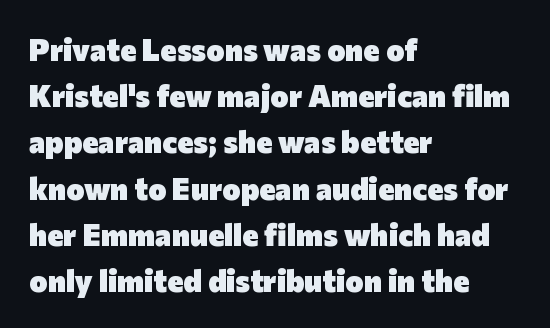
Here the designer chose a conventional face with non-uniform glyph widths. The rendering shows plain stroke endings on the letterforms — a sans-serif design. The letterforms sit shoulder to shoulder at normal distance. Normally led — the rows are evenly, conventionally spaced. In CSS terms this would be text-align: left.
